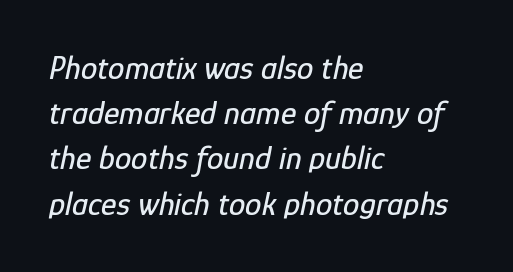
{"italic": "yes", "lean": "right", "slant_degrees": 12, "width": "condensed", "stroke_contrast": "low", "x_height": "medium", "monospaced": "no", "underline": "no", "align": "left", "line_spacing": "normal", "line_spacing_ratio": 1.37, "letter_spacing": "normal", "letter_spacing_em": 0.0, "glyph_px": 33}
